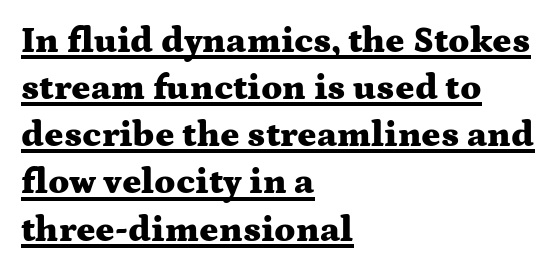
Q: Is the text bold? A: Yes.
Q: Is the text italic (slanted)? A: No, it is upright.
Q: Is the typeface a serif or a sans-serif typeface? A: Serif.
Q: Is the text underlined? A: Yes.
Q: How is the paragraph aligned? A: Left-aligned.
Q: Is the spacing between letters normal or unusually wide? A: Normal.
Q: Is the spacing between lines tight, normal or loose? A: Normal.
Q: Width (condensed, normal, or wide)? A: Wide.
Q: Stroke contrast? A: Medium.
Q: x-height? A: Medium.
Q: Monospaced? A: No.
